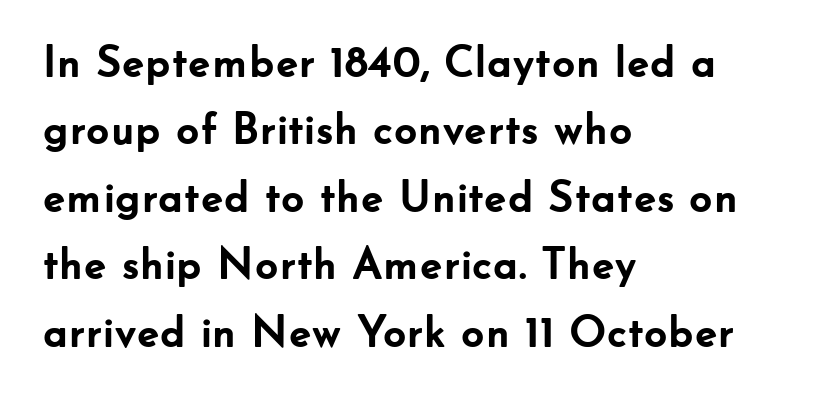
{"serif": "no", "italic": "no", "bold": "yes", "weight": "semibold", "width": "normal", "stroke_contrast": "low", "x_height": "small", "monospaced": "no", "underline": "no", "align": "left", "line_spacing": "normal", "line_spacing_ratio": 1.5, "letter_spacing": "normal", "letter_spacing_em": 0.0, "glyph_px": 45}
